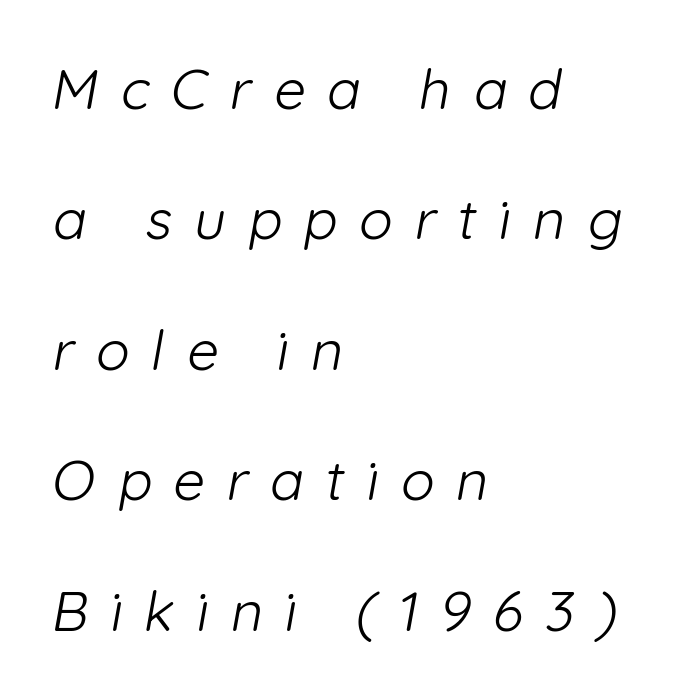
Q: Is the text bold? A: No.
Q: Is the typeface a serif or a sans-serif typeface? A: Sans-serif.
Q: Is the text underlined? A: No.
Q: How is the paragraph aligned? A: Left-aligned.
Q: Is the spacing between letters normal or unusually wide? A: Unusually wide.
Q: Is the spacing between lines tight, normal or loose? A: Loose.
Q: Width (condensed, normal, or wide)? A: Normal.
Q: Stroke contrast? A: Low.
Q: x-height? A: Medium.
Q: Monospaced? A: No.
